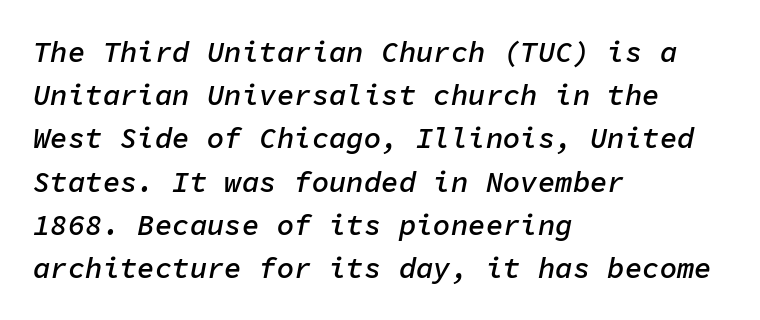
Q: Is the text bold? A: Semi-bold.
Q: Is the text italic (slanted)? A: Yes, it leans right by about 11 degrees.
Q: Is the text underlined? A: No.
Q: How is the paragraph aligned? A: Left-aligned.
Q: Is the spacing between letters normal or unusually wide? A: Normal.
Q: Is the spacing between lines tight, normal or loose? A: Normal.
Q: Width (condensed, normal, or wide)? A: Normal.
Q: Stroke contrast? A: Low.
Q: x-height? A: Medium.
Q: Monospaced? A: Yes.
